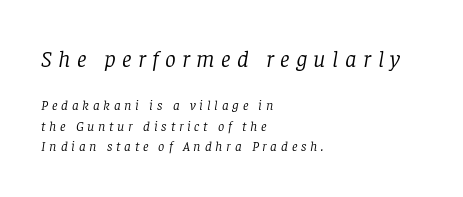
{"italic": "yes", "lean": "right", "slant_degrees": 8, "bold": "no", "underline": "no", "align": "left", "line_spacing": "normal", "line_spacing_ratio": 1.46, "letter_spacing": "wide", "letter_spacing_em": 0.27, "larger_block": "first", "size_ratio": 1.71, "glyph_px": 24}
